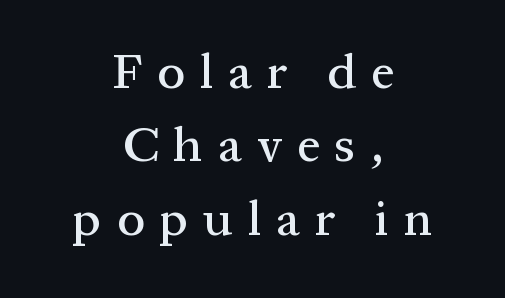
{"serif": "yes", "italic": "no", "width": "normal", "stroke_contrast": "medium", "x_height": "medium", "monospaced": "no", "underline": "no", "align": "center", "line_spacing": "normal", "line_spacing_ratio": 1.47, "letter_spacing": "wide", "letter_spacing_em": 0.3, "glyph_px": 50}
